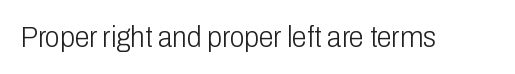
Think of a printed novel: that variable character pitch is what you see here. Italic: no, the glyphs are upright roman. The specimen omits any rule beneath the text block's lines. Compared with a typical body face, this is equally light or lighter still.
